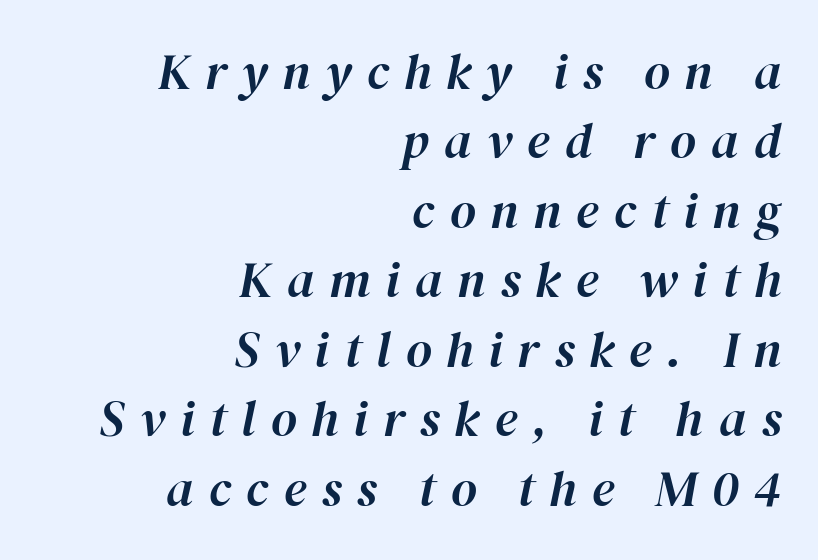
The image shows 50 px text type, italic (leaning right); set right-aligned, normal line spacing (1.39x), unusually wide letter spacing (+0.3 em), not underlined; high stroke contrast and a medium x-height.
